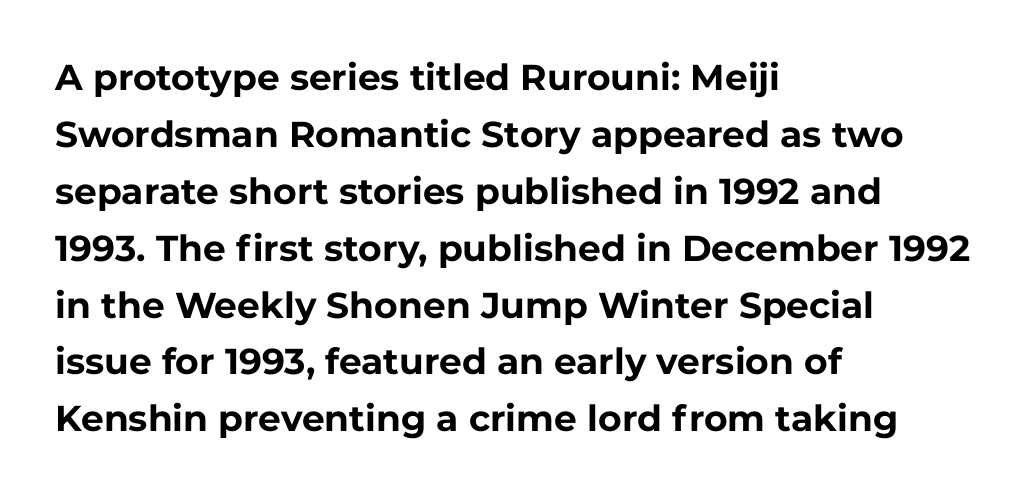
It's the straight-up-and-down kind of type. The strip under each line holds only bare page. The text was rendered using a sans face with plain stroke endings. The line texture is even and compact thanks to regular tracking. Stroke thickness is high; the sample reads as a true bold.
